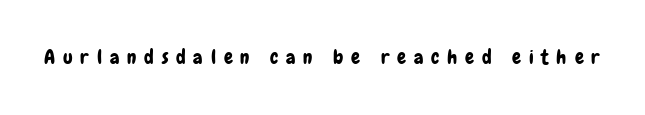
The image shows 20 px text type, upright; set unusually wide letter spacing (+0.39 em), not underlined.
